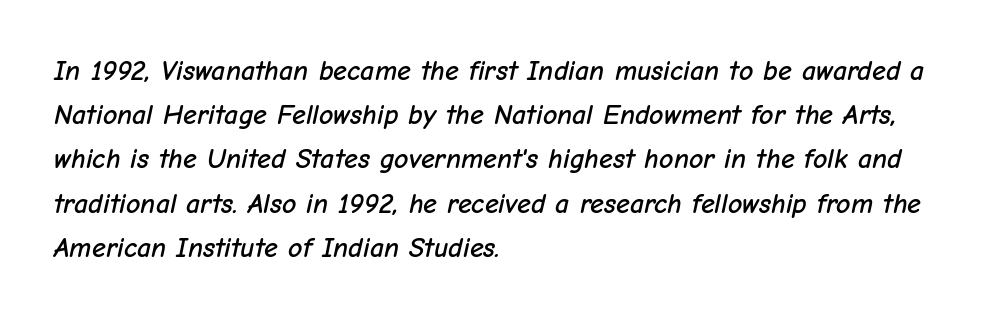
The image shows 28 px text type, italic (leaning right); set left-aligned, normal line spacing (1.58x), normal letter spacing, not underlined; low stroke contrast and a medium x-height.
